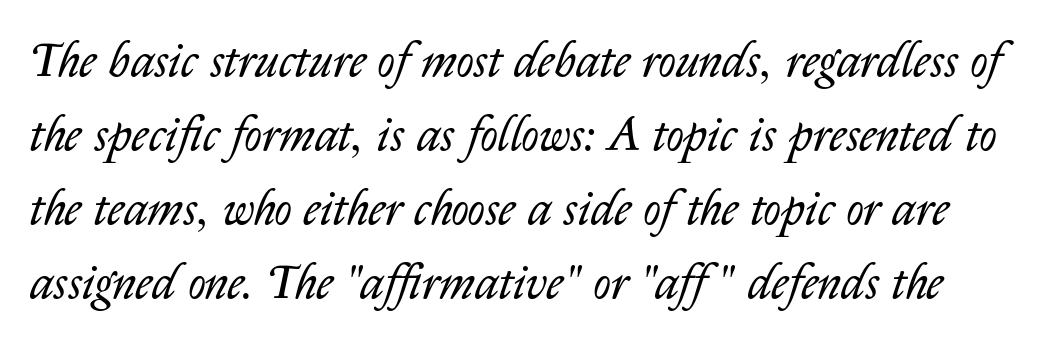
The image shows 48 px regular-weight type, italic (leaning right); set normal line spacing (1.54x), normal letter spacing, not underlined; low stroke contrast and a medium x-height.
